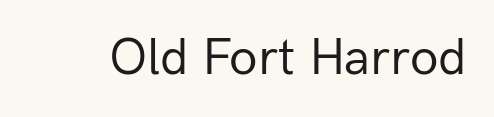
Ascenders rise straight up at ninety degrees. Check the space under the baseline: it is left empty. What stands out about the letter spacing? Nothing — it is the standard amount. The designer went with a sans here, leaving each stem footless.
